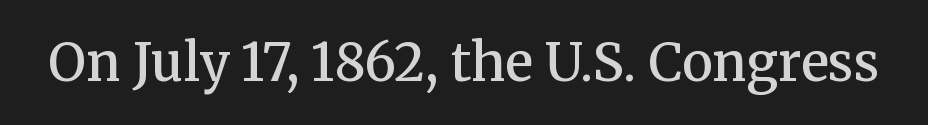
{"serif": "yes", "italic": "no", "bold": "semi", "weight": "semibold", "width": "normal", "stroke_contrast": "medium", "x_height": "medium", "monospaced": "no", "underline": "no", "letter_spacing": "normal", "letter_spacing_em": 0.0, "glyph_px": 52}
